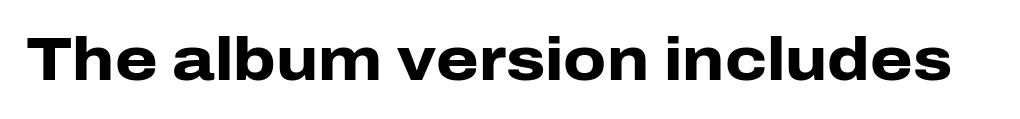
Does the weight exceed regular? Yes, all the way to bold. The passage shown is typed in a proportional face where columns would drift. Type style note: lacks serifs. Between one letter and the next there's only the usual sliver of space. The baseline area is clear. Italic? Not at all — the glyphs are vertical.
